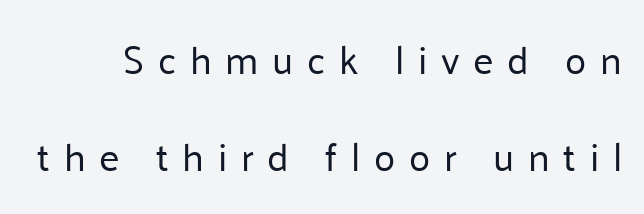
The image shows 39 px regular-weight sans-serif type, upright; set loose line spacing (2.49x), unusually wide letter spacing (+0.35 em), not underlined; low stroke contrast and a medium x-height.
